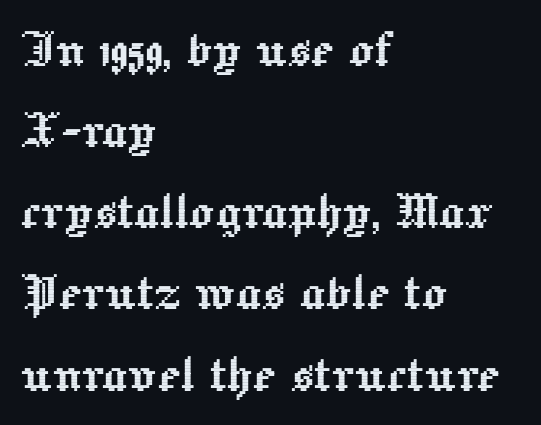
The image shows 61 px text type, upright; set left-aligned, normal line spacing (1.33x), normal letter spacing, not underlined; a medium x-height.
